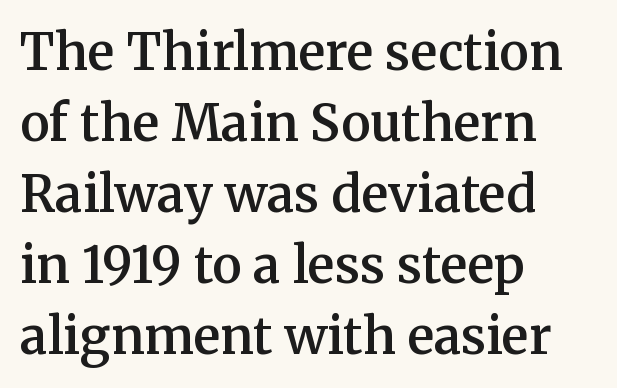
Q: Is the text bold? A: Semi-bold.
Q: Is the text italic (slanted)? A: No, it is upright.
Q: Is the typeface a serif or a sans-serif typeface? A: Serif.
Q: Is the text underlined? A: No.
Q: How is the paragraph aligned? A: Left-aligned.
Q: Is the spacing between letters normal or unusually wide? A: Normal.
Q: Is the spacing between lines tight, normal or loose? A: Normal.
Q: Width (condensed, normal, or wide)? A: Normal.
Q: Stroke contrast? A: Medium.
Q: x-height? A: Medium.
Q: Monospaced? A: No.
